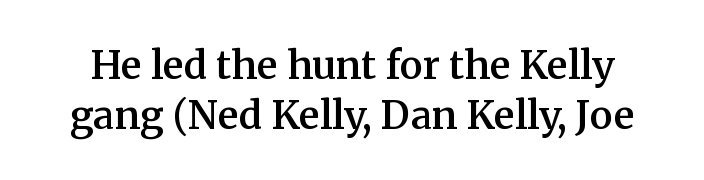
{"serif": "yes", "italic": "no", "bold": "semi", "weight": "semibold", "width": "normal", "stroke_contrast": "medium", "x_height": "medium", "monospaced": "no", "underline": "no", "line_spacing": "normal", "line_spacing_ratio": 1.27, "letter_spacing": "normal", "letter_spacing_em": 0.0, "glyph_px": 39}
